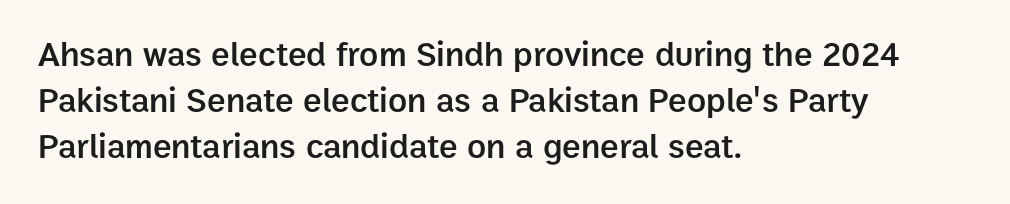
Vertical strokes here are truly vertical. Vertical spacing — default. The glyphs in this specimen are sans serif. The letterforms sit shoulder to shoulder at normal distance.
